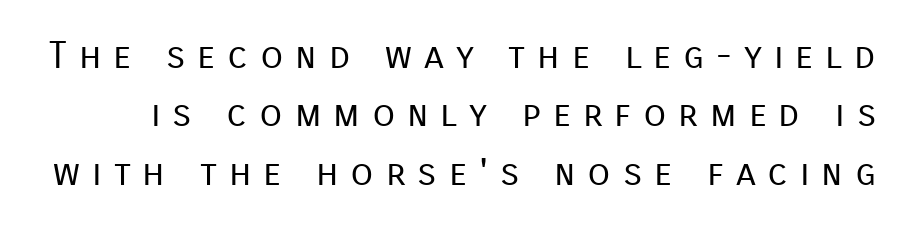
The image shows 37 px regular-weight sans-serif type, upright; set normal line spacing (1.58x), unusually wide letter spacing (+0.32 em), not underlined; low stroke contrast and a medium x-height.
